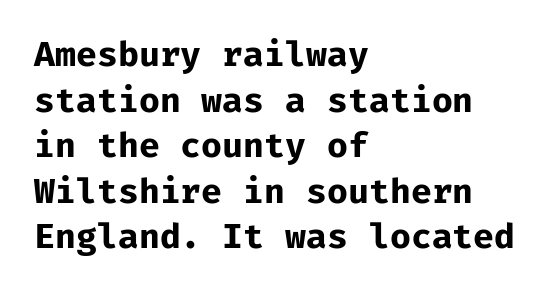
Look at the stroke-to-counter ratio: heavy, a bold. The area under the type is left untouched. Teacher's note: observe the even left margin — that is flush-left alignment. Vertical strokes here are truly vertical. Fixed-width glyphs throughout — classic coding-font behaviour.
